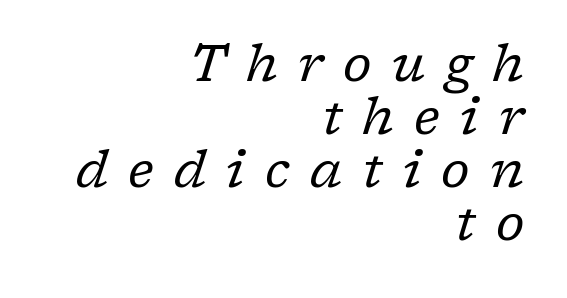
Q: Is the text bold? A: No.
Q: Is the text italic (slanted)? A: Yes, it leans right by about 17 degrees.
Q: Is the typeface a serif or a sans-serif typeface? A: Serif.
Q: Is the text underlined? A: No.
Q: How is the paragraph aligned? A: Right-aligned.
Q: Is the spacing between letters normal or unusually wide? A: Unusually wide.
Q: Is the spacing between lines tight, normal or loose? A: Tight.
Q: Width (condensed, normal, or wide)? A: Normal.
Q: Stroke contrast? A: Low.
Q: x-height? A: Medium.
Q: Monospaced? A: No.
